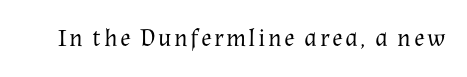
The type sits square on the baseline with zero lean. The strip under each line holds only bare page. Stroke thickness stays within the range of a standard reading face or lighter.
